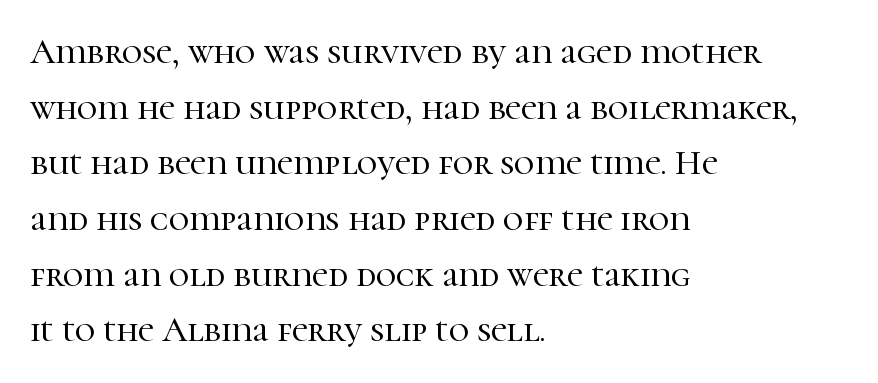
{"serif": "yes", "italic": "no", "width": "normal", "stroke_contrast": "high", "x_height": "medium", "monospaced": "no", "underline": "no", "align": "left", "line_spacing": "normal", "line_spacing_ratio": 1.59, "letter_spacing": "normal", "letter_spacing_em": 0.0, "glyph_px": 35}
